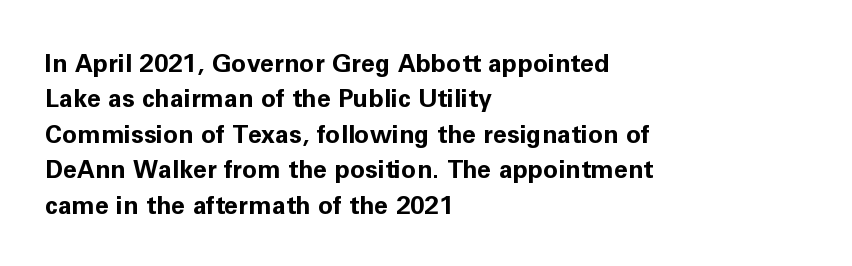
The strokes are fattened all the way to bold. Does the copy run flush right? No — it runs flush left. The face used here is rendered with its standard letterfit. Does the leading feel generous? No, just average. The typography opts for an upright posture over an oblique one.
